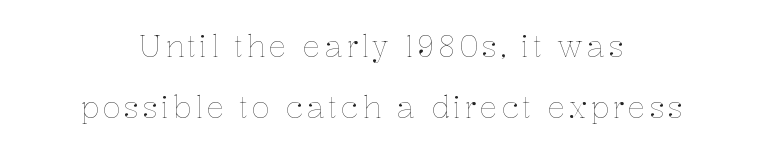
Is this a fixed-width face? No — the glyphs have proportional, varying widths. Is the block centered? Yes — each line is placed symmetrically about the middle. Is this a heavy cut? Hardly; it is regular or lighter. Posture: straight, roman, zero tilt.
